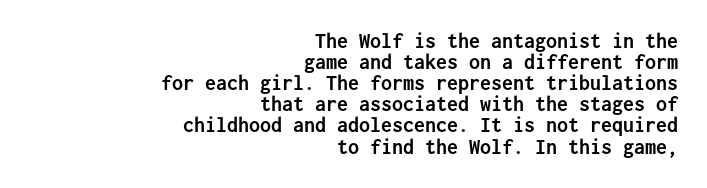
The image shows 22 px bold type, upright; set right-aligned, tight line spacing (0.96x), normal letter spacing, not underlined.
